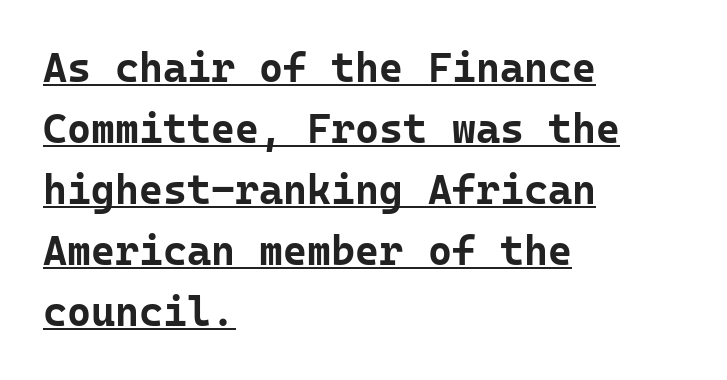
A continuous stroke trails under the words, as in a hyperlink. The ragged edge is on the right, which tells us the setting is flush left. This block has exactly the height ordinary leading produces. The letters are bold, with thick, heavy strokes. The lettering stays uniformly vertical, giving the passage a roman look. The face used here is monospaced, like something from a code editor.
